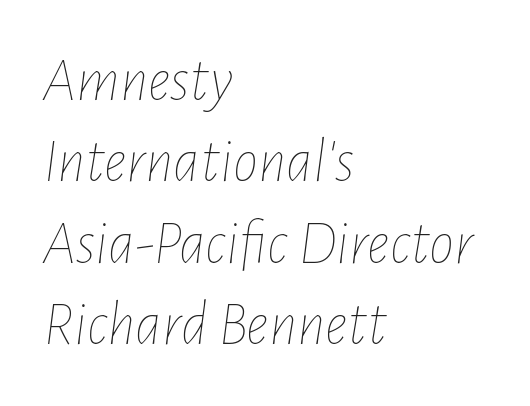
The image shows 63 px thin, condensed type, italic (leaning right); set left-aligned, normal line spacing (1.29x), normal letter spacing, not underlined; low stroke contrast and a medium x-height.
